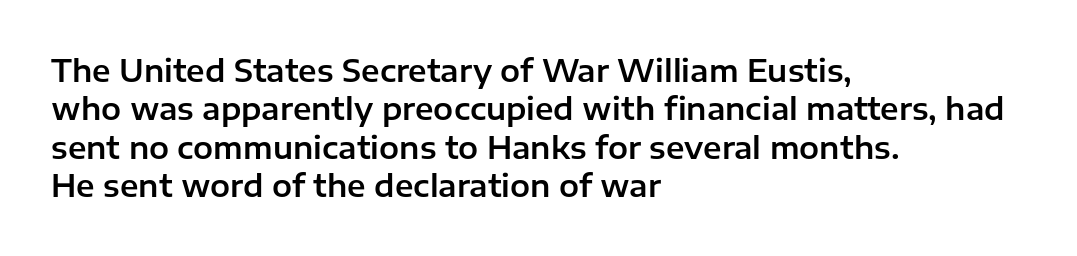
Q: Is the text italic (slanted)? A: No, it is upright.
Q: Is the typeface a serif or a sans-serif typeface? A: Sans-serif.
Q: Is the text underlined? A: No.
Q: How is the paragraph aligned? A: Left-aligned.
Q: Is the spacing between letters normal or unusually wide? A: Normal.
Q: Is the spacing between lines tight, normal or loose? A: Normal.
Q: Width (condensed, normal, or wide)? A: Normal.
Q: Stroke contrast? A: Low.
Q: x-height? A: Medium.
Q: Monospaced? A: No.
